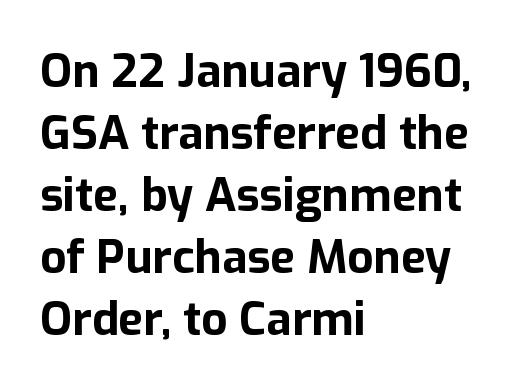
{"serif": "no", "italic": "no", "bold": "yes", "weight": "bold", "width": "normal", "stroke_contrast": "low", "x_height": "medium", "monospaced": "no", "underline": "no", "align": "left", "line_spacing": "normal", "line_spacing_ratio": 1.35, "letter_spacing": "normal", "letter_spacing_em": 0.0, "glyph_px": 46}
